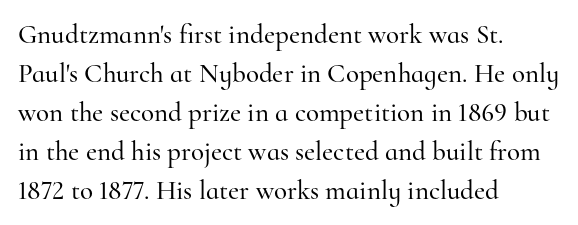
Q: Is the text italic (slanted)? A: No, it is upright.
Q: Is the text underlined? A: No.
Q: How is the paragraph aligned? A: Left-aligned.
Q: Is the spacing between letters normal or unusually wide? A: Normal.
Q: Is the spacing between lines tight, normal or loose? A: Normal.
